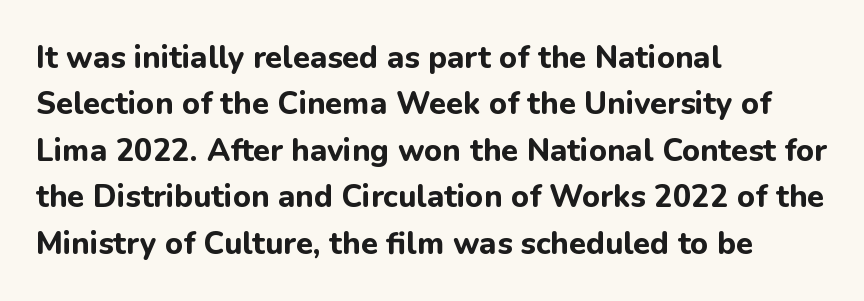
{"serif": "no", "italic": "no", "bold": "yes", "weight": "bold", "width": "normal", "stroke_contrast": "low", "x_height": "medium", "monospaced": "no", "underline": "no", "align": "left", "line_spacing": "normal", "line_spacing_ratio": 1.5, "letter_spacing": "normal", "letter_spacing_em": 0.0, "glyph_px": 31}
